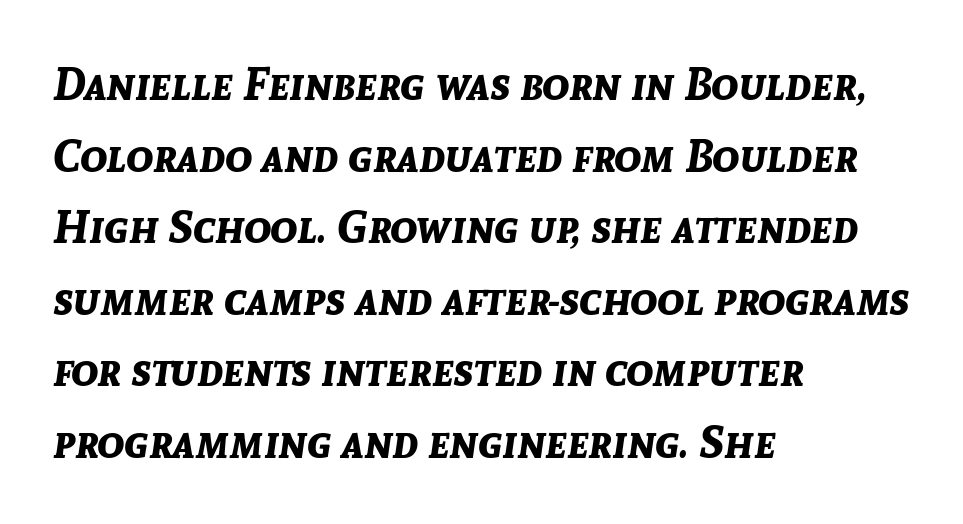
The image shows 45 px bold type, italic (leaning right); set left-aligned, normal line spacing (1.59x), normal letter spacing, not underlined; low stroke contrast and a medium x-height.
